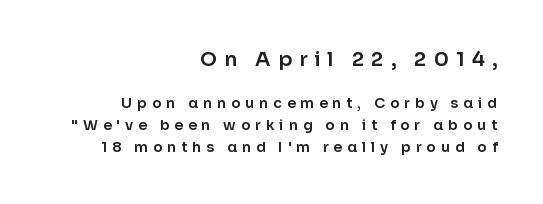
The rows are spaced the way most documents space them. Notice how the passage keeps a crisp vertical edge on the right only. Typesetter's note — upper block bumped up in size, lower block left smaller. Posture: vertical.
